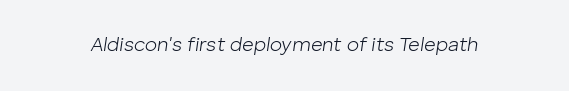
Q: Is the text bold? A: No.
Q: Is the text italic (slanted)? A: Yes, it leans right by about 8 degrees.
Q: Is the text underlined? A: No.
Q: Is the spacing between letters normal or unusually wide? A: Normal.
